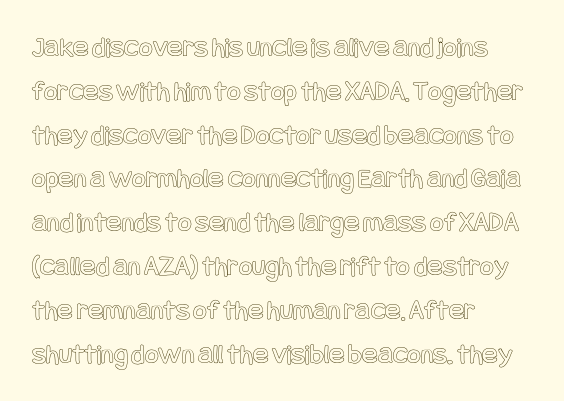
Q: Is the text italic (slanted)? A: No, it is upright.
Q: Is the text underlined? A: No.
Q: How is the paragraph aligned? A: Left-aligned.
Q: Is the spacing between letters normal or unusually wide? A: Normal.
Q: Is the spacing between lines tight, normal or loose? A: Normal.
Q: Width (condensed, normal, or wide)? A: Condensed.
Q: x-height? A: Large.
